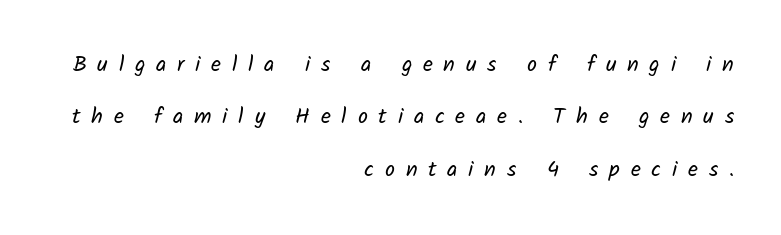
{"bold": "no", "underline": "no", "align": "right", "line_spacing": "loose", "line_spacing_ratio": 2.38, "letter_spacing": "wide", "letter_spacing_em": 0.49, "glyph_px": 22}
